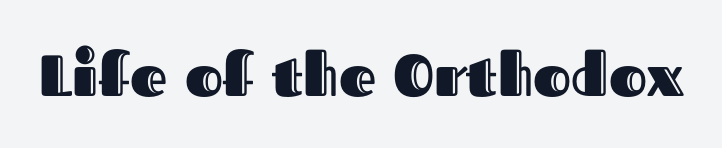
Q: Is the text italic (slanted)? A: No, it is upright.
Q: Is the text underlined? A: No.
Q: Is the spacing between letters normal or unusually wide? A: Normal.
Q: Width (condensed, normal, or wide)? A: Normal.
Q: x-height? A: Medium.
Q: Monospaced? A: No.
